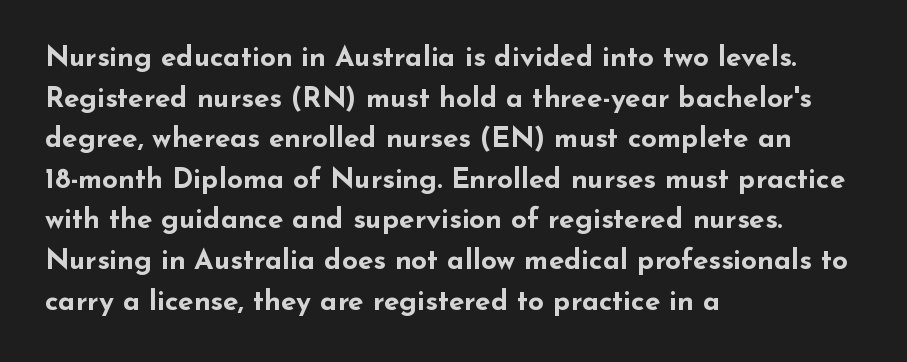
The image shows 28 px bold, wide sans-serif type, upright; set left-aligned, normal line spacing (1.45x), normal letter spacing, not underlined; low stroke contrast and a small x-height.
